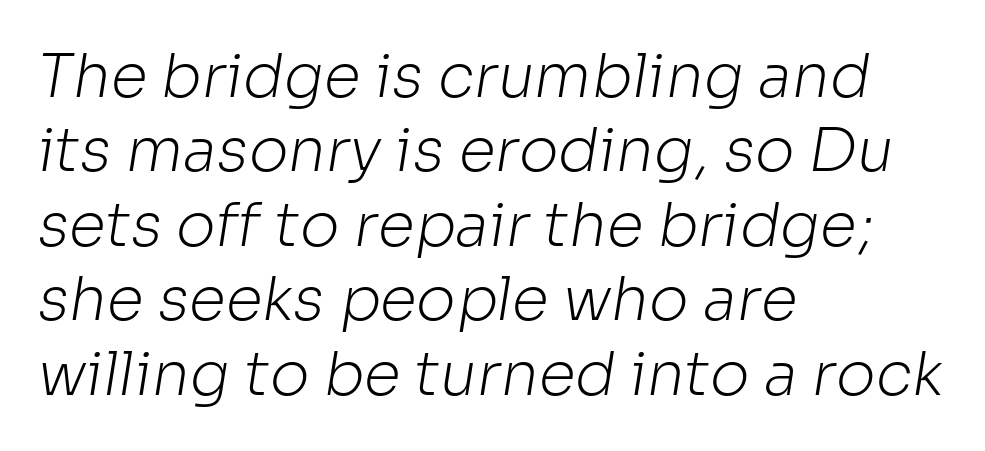
Each row of text sits above clean, open space. This sample has the flowing, uneven cadence of proportional lettering. Horizontal alignment here is leftward, the default for most running prose. Each word holds together tightly as a unit, with standard inter-letter gaps. A typesetter would label this face a sans.
